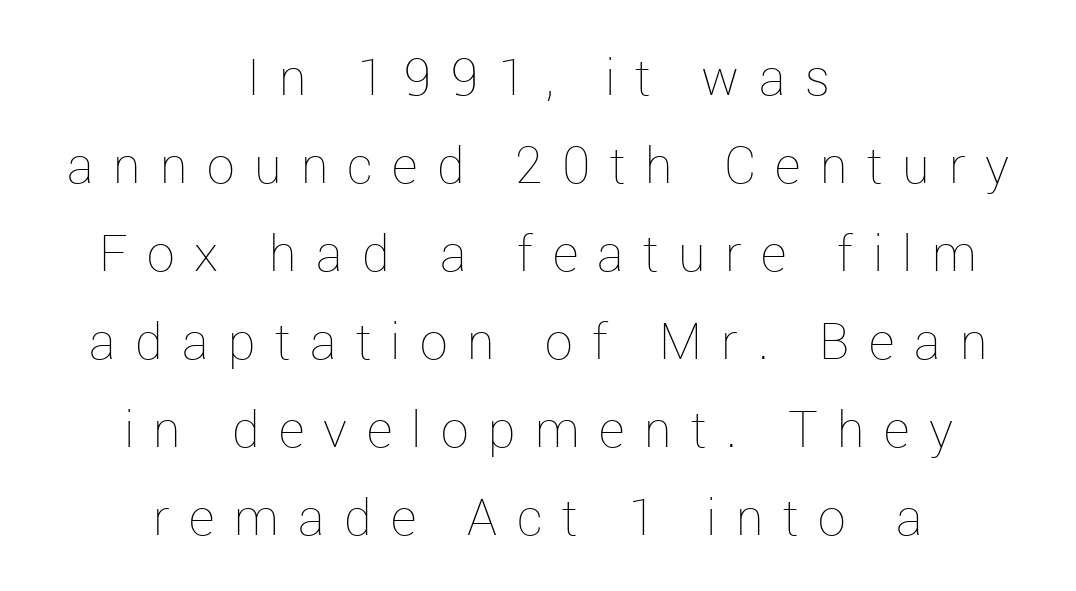
Character widths vary here, with narrow letters taking less room than wide ones. Plain, unruled lines of type. A typesetter would call this heavily tracked-out type. Characters remain perfectly vertical along every line. The face looks like a standard text weight, possibly lighter.
